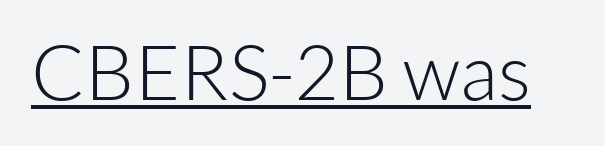
Q: Is the text bold? A: No.
Q: Is the text italic (slanted)? A: No, it is upright.
Q: Is the typeface a serif or a sans-serif typeface? A: Sans-serif.
Q: Is the text underlined? A: Yes.
Q: Is the spacing between letters normal or unusually wide? A: Normal.
Q: Width (condensed, normal, or wide)? A: Normal.
Q: Stroke contrast? A: Low.
Q: x-height? A: Medium.
Q: Monospaced? A: No.
